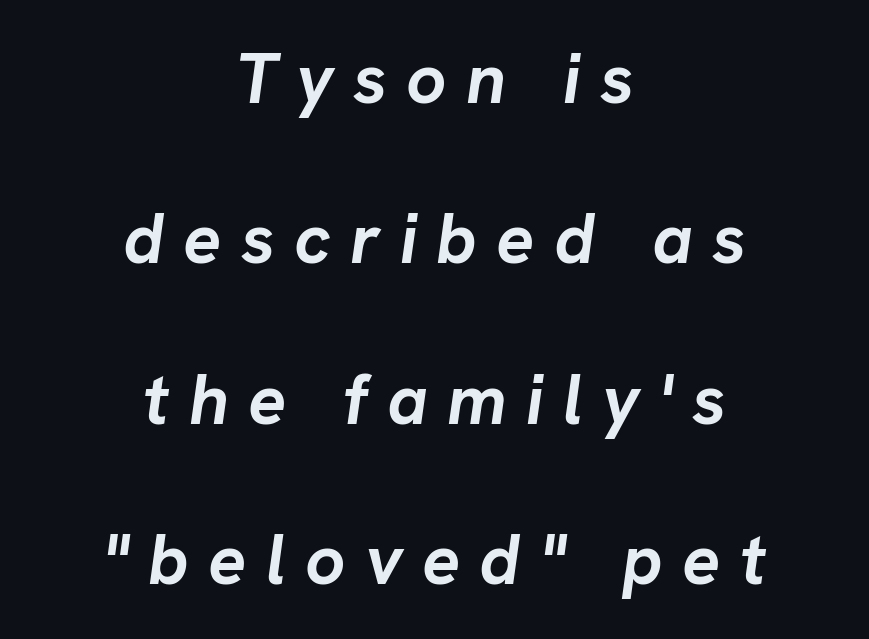
The image shows 71 px semibold type, italic (leaning right); set centered, loose line spacing (2.26x), unusually wide letter spacing (+0.27 em), not underlined; low stroke contrast and a medium x-height.
